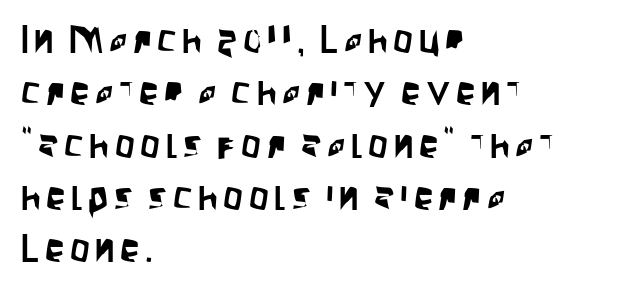
The image shows 39 px condensed sans-serif type, upright; set left-aligned, normal line spacing (1.34x), not underlined; low stroke contrast and a large x-height.
